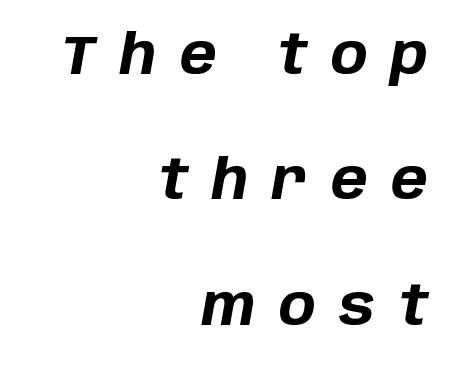
Q: Is the text bold? A: Yes.
Q: Is the text italic (slanted)? A: Yes, it leans right by about 10 degrees.
Q: Is the text underlined? A: No.
Q: How is the paragraph aligned? A: Right-aligned.
Q: Is the spacing between letters normal or unusually wide? A: Unusually wide.
Q: Is the spacing between lines tight, normal or loose? A: Loose.
Q: Width (condensed, normal, or wide)? A: Normal.
Q: Stroke contrast? A: Low.
Q: x-height? A: Large.
Q: Monospaced? A: No.
